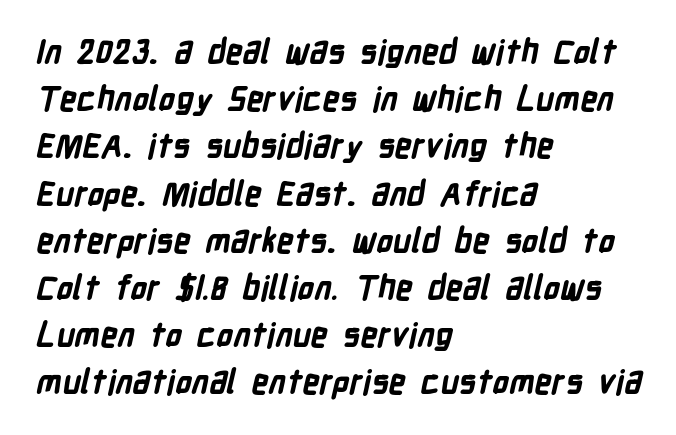
The rendering uses natural spacing where letterforms have individual widths. Thick stems and heavy bowls — unmistakably bold. Check under the words: just untouched page. All the whitespace from short lines collects on the right. This rendering employs a face without finishing strokes, i.e., a sans-serif. Characters follow at the spacing the type designer built in.
